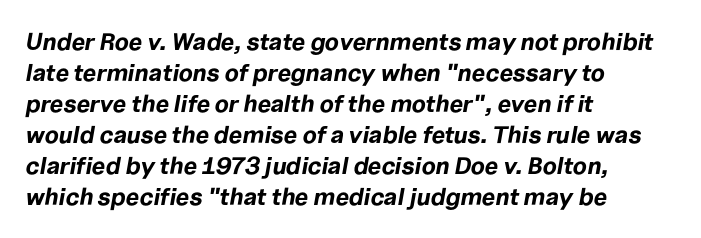
The image shows 24 px bold type, italic (leaning right); set left-aligned, normal line spacing (1.29x), normal letter spacing, not underlined.
